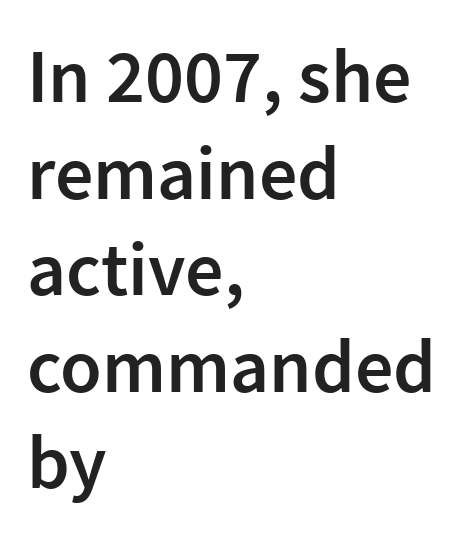
Compared with a centered layout, this one pins lines to the left instead. Characters follow at the spacing the type designer built in. This sample has the flowing, uneven cadence of proportional lettering. This is the regular roman posture of the typeface. Decoration check: the copy has no underline.
